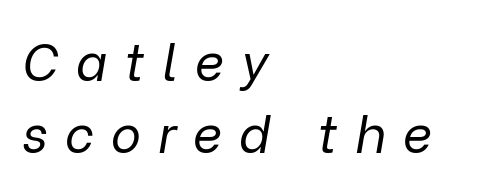
The image shows 51 px regular-weight type, italic (leaning right); set left-aligned, normal line spacing (1.42x), unusually wide letter spacing (+0.34 em), not underlined; low stroke contrast and a medium x-height.
